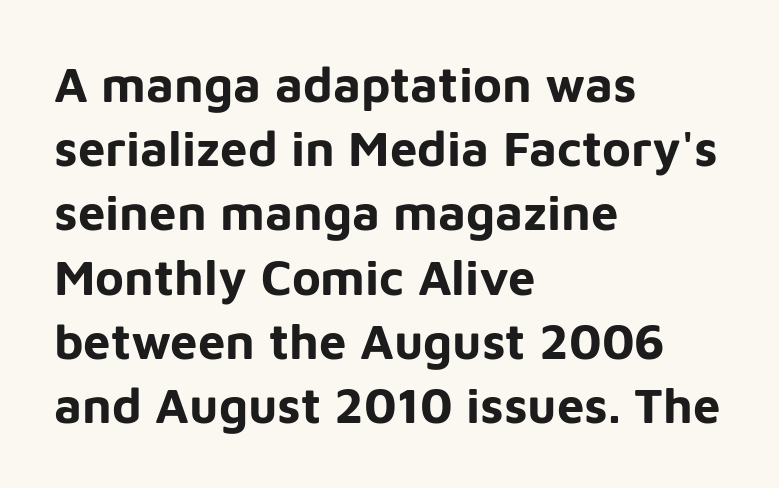
The letters are bold, with thick, heavy strokes. All the whitespace from short lines collects on the right. The font's upright variant was chosen for this text. The zone under the glyphs is completely vacant.
